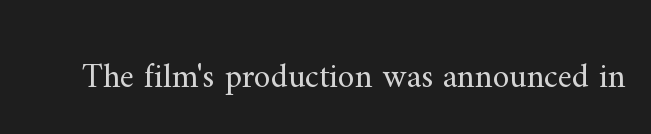
Letters rest on an invisible, unmarked baseline. Are there feet on the stems? There are — it's a serif. You could call the tracking neutral — neither tight nor loose. Ordinary non-slanted type is in use. This sample has the flowing, uneven cadence of proportional lettering.
